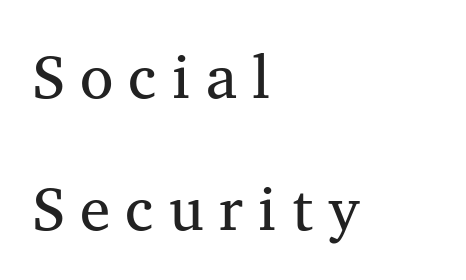
Q: Is the typeface a serif or a sans-serif typeface? A: Serif.
Q: Is the text underlined? A: No.
Q: How is the paragraph aligned? A: Left-aligned.
Q: Is the spacing between letters normal or unusually wide? A: Unusually wide.
Q: Is the spacing between lines tight, normal or loose? A: Loose.
Q: Width (condensed, normal, or wide)? A: Normal.
Q: Stroke contrast? A: Medium.
Q: x-height? A: Medium.
Q: Monospaced? A: No.
